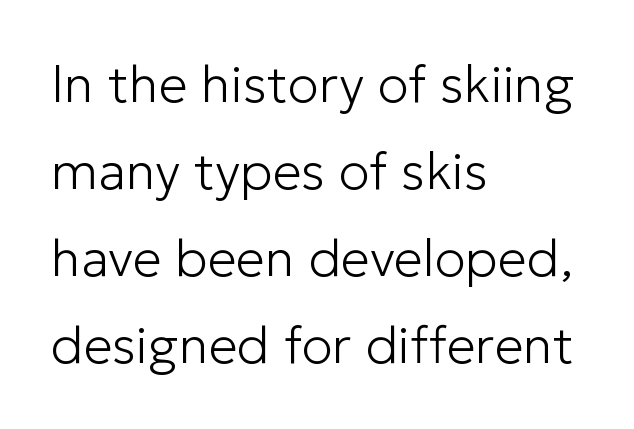
{"serif": "no", "italic": "no", "bold": "no", "weight": "light", "width": "normal", "stroke_contrast": "low", "x_height": "medium", "monospaced": "no", "underline": "no", "align": "left", "line_spacing": "normal", "line_spacing_ratio": 1.67, "letter_spacing": "normal", "letter_spacing_em": 0.0, "glyph_px": 52}
